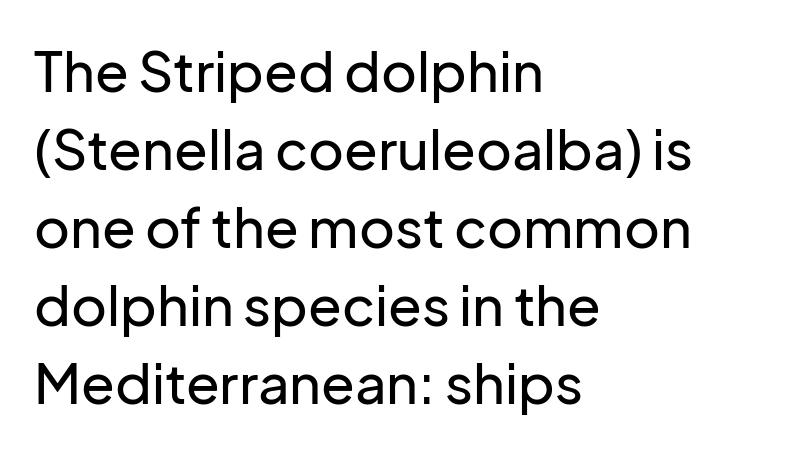
{"serif": "no", "italic": "no", "width": "normal", "stroke_contrast": "low", "x_height": "medium", "monospaced": "no", "underline": "no", "align": "left", "line_spacing": "normal", "line_spacing_ratio": 1.42, "letter_spacing": "normal", "letter_spacing_em": 0.0, "glyph_px": 55}
